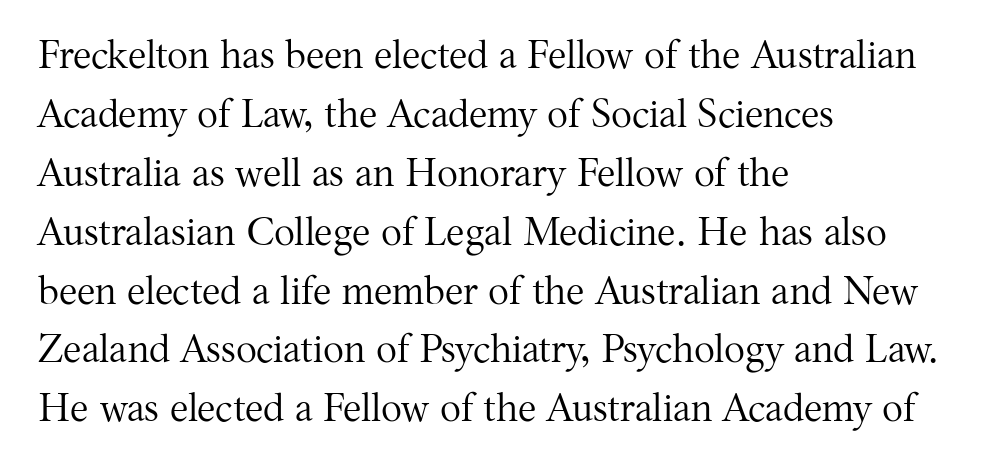
Looks like regular typesetting: each glyph gets only the width it needs. The area under the type is left untouched. The axis of the letterforms is exactly vertical. The designer went with a serif here, giving each stem small feet. Line spacing here is normal. The cut favours lightness, reaching ordinary text weight at its darkest.
